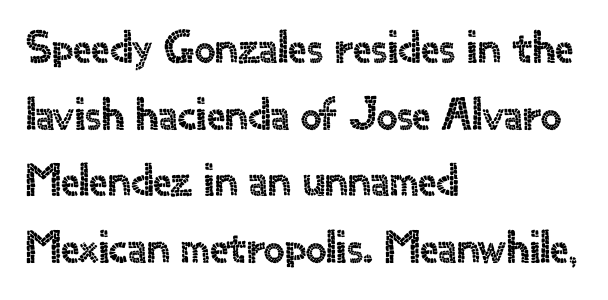
The image shows 46 px sans-serif type, upright; set left-aligned, normal line spacing (1.45x), normal letter spacing, not underlined; a small x-height.
